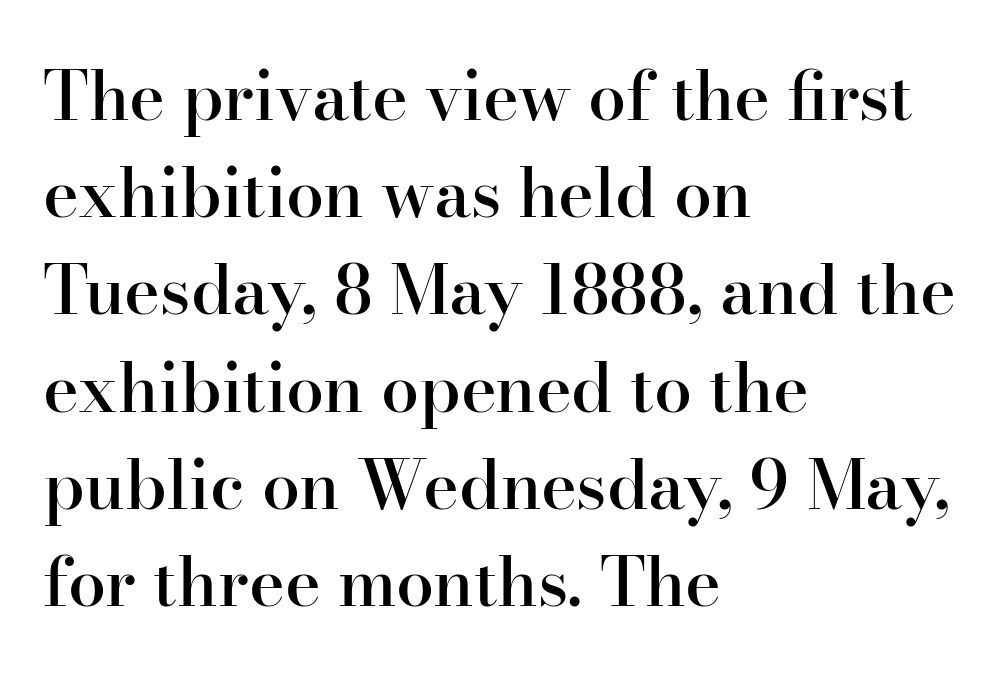
Proportional: the letters do not fall into vertical columns. Horizontal bands of white between lines are of average thickness. Caption: semibold face, moderately heavy strokes. Old-style or modern, the face here clearly has serifs. In CSS terms this would be text-align: left.
